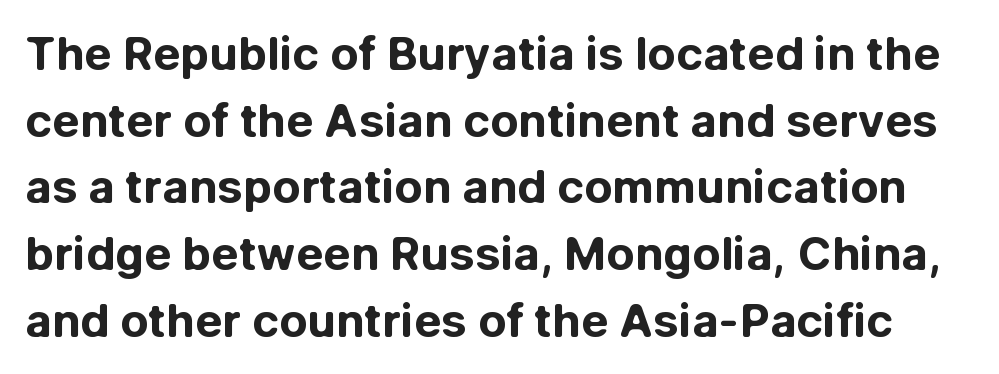
{"serif": "no", "italic": "no", "bold": "yes", "weight": "bold", "width": "normal", "stroke_contrast": "low", "x_height": "medium", "monospaced": "no", "underline": "no", "line_spacing": "normal", "line_spacing_ratio": 1.45, "letter_spacing": "normal", "letter_spacing_em": 0.0, "glyph_px": 46}
